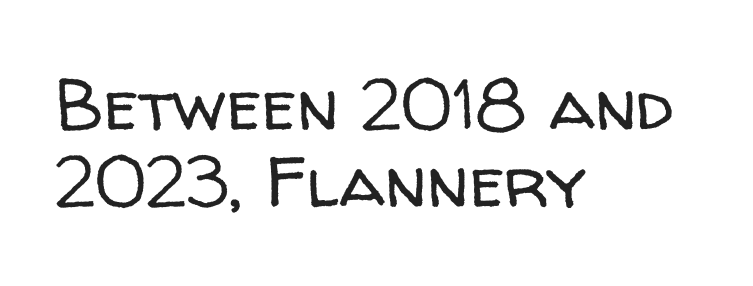
The image shows 71 px regular-weight sans-serif type, upright; set left-aligned, tight line spacing (1.09x), normal letter spacing, not underlined; low stroke contrast and a medium x-height.
